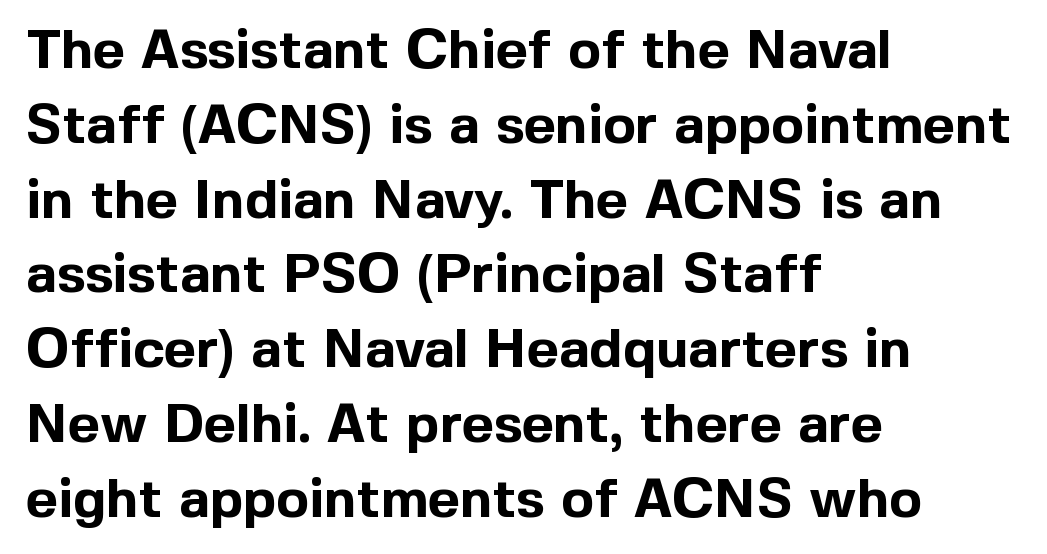
Q: Is the text bold? A: Yes.
Q: Is the text italic (slanted)? A: No, it is upright.
Q: Is the typeface a serif or a sans-serif typeface? A: Sans-serif.
Q: Is the text underlined? A: No.
Q: How is the paragraph aligned? A: Left-aligned.
Q: Is the spacing between letters normal or unusually wide? A: Normal.
Q: Is the spacing between lines tight, normal or loose? A: Normal.
Q: Width (condensed, normal, or wide)? A: Normal.
Q: x-height? A: Medium.
Q: Monospaced? A: No.
